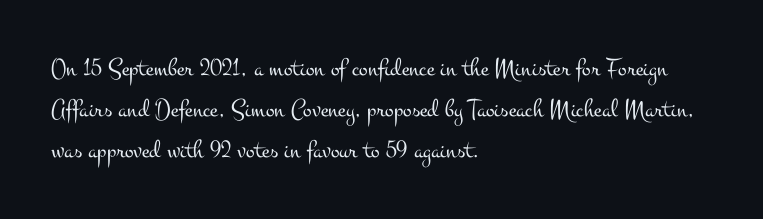
The gap between lines stays unmarked. No extra tracking has been applied to these lines. Does the leading feel generous? No, just average. Short and long lines alike share a common starting point at left.
